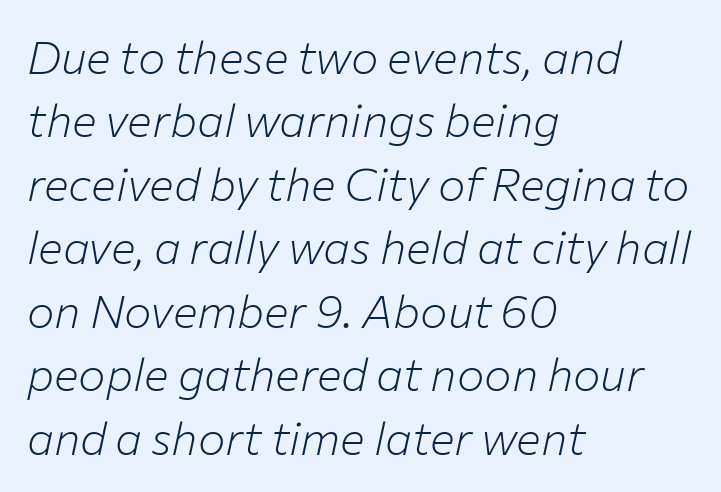
{"italic": "yes", "lean": "right", "slant_degrees": 12, "bold": "no", "weight": "light", "width": "normal", "stroke_contrast": "low", "x_height": "medium", "monospaced": "no", "underline": "no", "align": "left", "line_spacing": "normal", "line_spacing_ratio": 1.38, "letter_spacing": "normal", "letter_spacing_em": 0.0, "glyph_px": 46}
